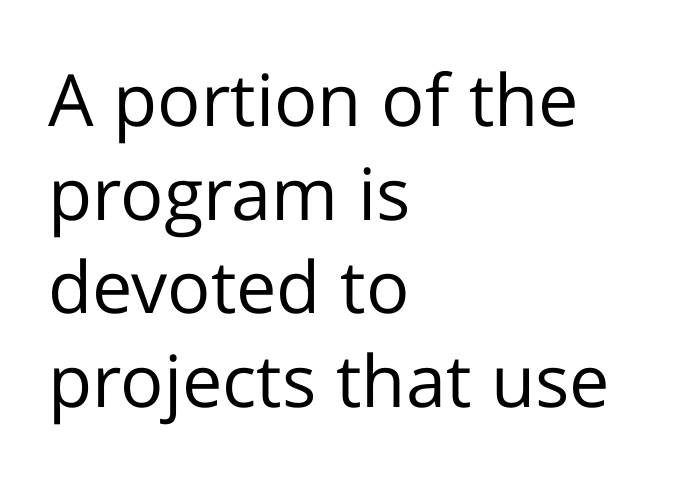
The image shows 72 px regular-weight sans-serif type, upright; set left-aligned, normal line spacing (1.3x), normal letter spacing, not underlined; low stroke contrast and a medium x-height.
